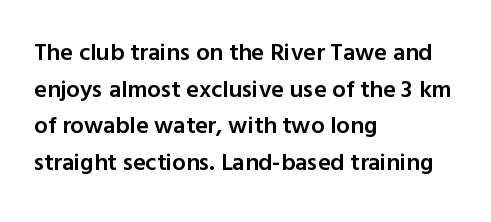
If you drew a line through each stem, it would be perfectly vertical. Each line starts at the same left margin while the right side varies. The string is rendered with underlining switched off. In terms of weight, the rendering is demibold, just under bold.
